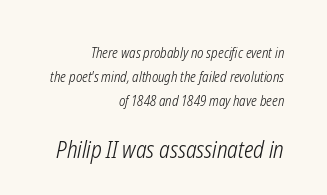
Is this a heavy cut? Hardly; it is regular or lighter. The specimen omits any rule beneath the text block's lines. Does the leading feel generous? No, just average. You can tell it's italic because the verticals aren't actually vertical. Compare the two chunks: the lower has the greater cap height. The text block is weighted toward the right margin, trailing off unevenly leftward.
